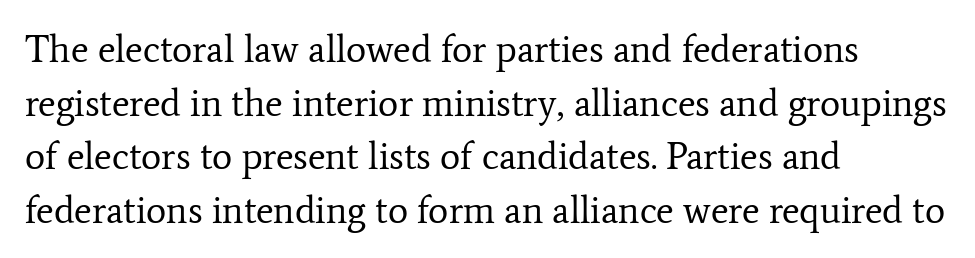
{"serif": "yes", "italic": "no", "bold": "no", "weight": "regular", "width": "normal", "stroke_contrast": "low", "x_height": "medium", "monospaced": "no", "underline": "no", "align": "left", "line_spacing": "normal", "line_spacing_ratio": 1.41, "letter_spacing": "normal", "letter_spacing_em": 0.0, "glyph_px": 38}
